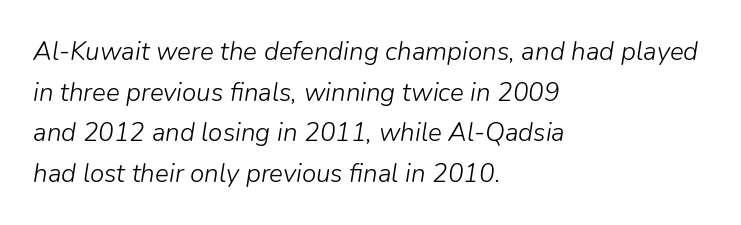
Q: Is the text bold? A: No.
Q: Is the text italic (slanted)? A: Yes, it leans right by about 9 degrees.
Q: Is the text underlined? A: No.
Q: How is the paragraph aligned? A: Left-aligned.
Q: Is the spacing between letters normal or unusually wide? A: Normal.
Q: Is the spacing between lines tight, normal or loose? A: Normal.
